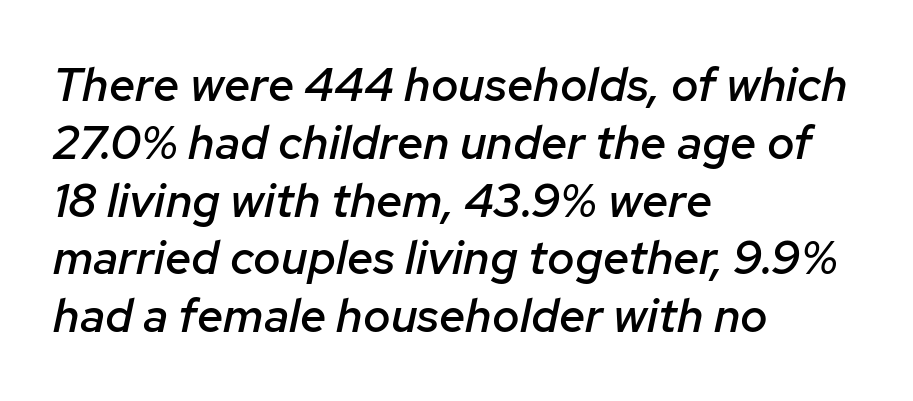
{"italic": "yes", "lean": "right", "slant_degrees": 12, "bold": "semi", "weight": "semibold", "width": "normal", "stroke_contrast": "low", "x_height": "medium", "monospaced": "no", "underline": "no", "align": "left", "line_spacing_ratio": 1.23, "letter_spacing": "normal", "letter_spacing_em": 0.0, "glyph_px": 47}
